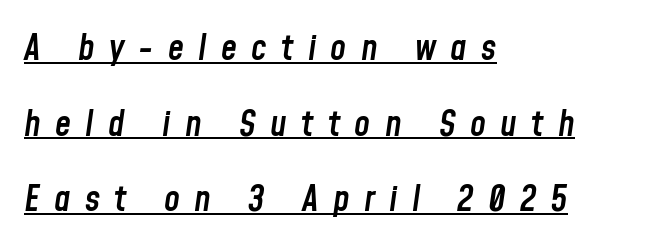
{"italic": "yes", "lean": "right", "slant_degrees": 8, "bold": "semi", "weight": "semibold", "width": "condensed", "stroke_contrast": "low", "x_height": "medium", "monospaced": "no", "underline": "yes", "align": "left", "line_spacing": "loose", "line_spacing_ratio": 2.1, "letter_spacing": "wide", "letter_spacing_em": 0.4, "glyph_px": 36}
